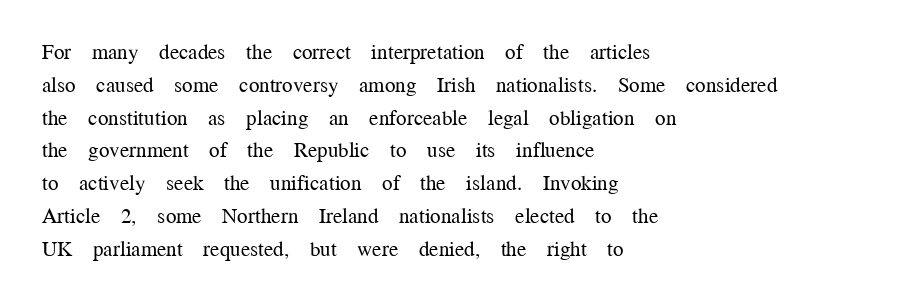
Q: Is the text bold? A: No.
Q: Is the text italic (slanted)? A: No, it is upright.
Q: Is the text underlined? A: No.
Q: How is the paragraph aligned? A: Left-aligned.
Q: Is the spacing between letters normal or unusually wide? A: Normal.
Q: Is the spacing between lines tight, normal or loose? A: Normal.
